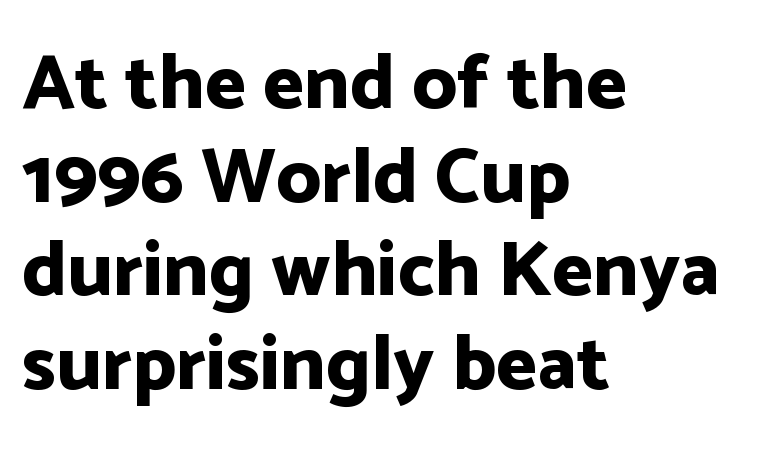
You could not count columns in this text — the font is proportionally spaced. The lines in this sample share a left origin and differ only in where they stop. Words float on clear page, feet unadorned. Does the weight exceed regular? Yes, all the way to bold.
